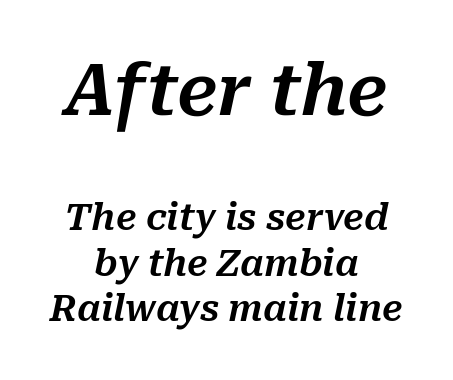
Q: Is the text italic (slanted)? A: Yes, it leans right by about 10 degrees.
Q: Is the text underlined? A: No.
Q: How is the paragraph aligned? A: Centered.
Q: Is the spacing between letters normal or unusually wide? A: Normal.
Q: Is the spacing between lines tight, normal or loose? A: Normal.
Q: Which block of text is set in a larger size, the first (top) or the second (bottom)? A: The first (top) one.
Q: Width (condensed, normal, or wide)? A: Normal.
Q: Stroke contrast? A: Medium.
Q: x-height? A: Medium.
Q: Monospaced? A: No.
